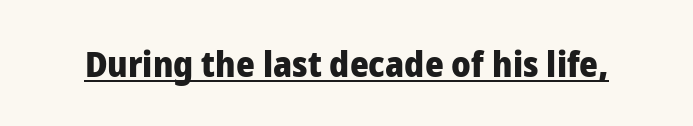
Characters remain perfectly vertical along every line. Stroke terminals: plain, sans-serif. Note the varied advance widths — an 'i' is clearly narrower than an 'm'. Looks like someone drew a line under every word here. Strokes here are thick enough to call this a true bold.
